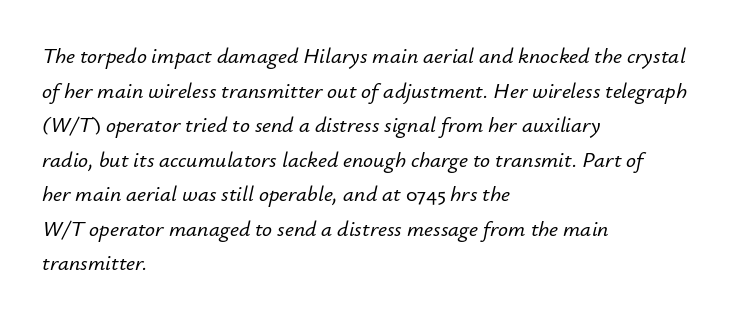
Q: Is the text italic (slanted)? A: Yes, it leans right by about 12 degrees.
Q: Is the text underlined? A: No.
Q: How is the paragraph aligned? A: Left-aligned.
Q: Is the spacing between letters normal or unusually wide? A: Normal.
Q: Is the spacing between lines tight, normal or loose? A: Normal.
